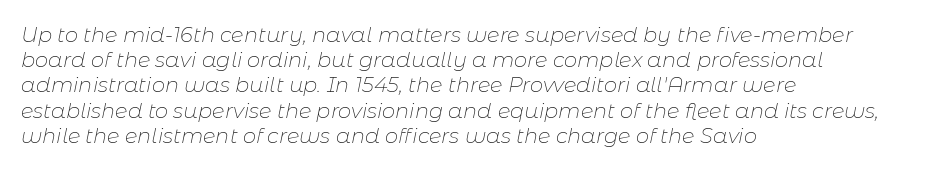
{"italic": "yes", "lean": "right", "slant_degrees": 11, "bold": "no", "underline": "no", "align": "left", "line_spacing_ratio": 1.2, "letter_spacing": "normal", "letter_spacing_em": 0.0, "glyph_px": 21}
